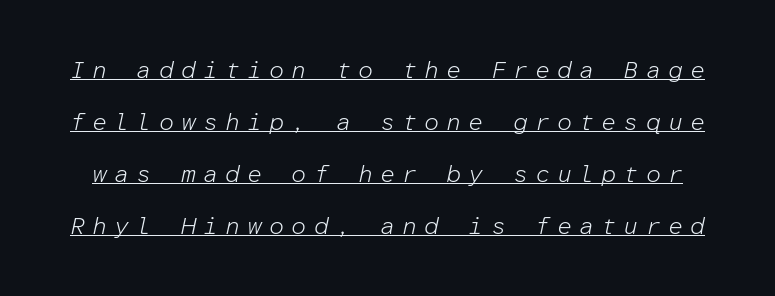
The image shows 24 px text type, italic (leaning right); set loose line spacing (2.16x), unusually wide letter spacing (+0.29 em), underlined.
